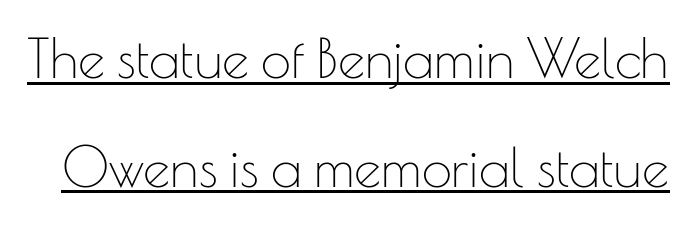
The image shows 54 px thin sans-serif type, upright; set loose line spacing (2.01x), normal letter spacing, underlined; low stroke contrast and a small x-height.
